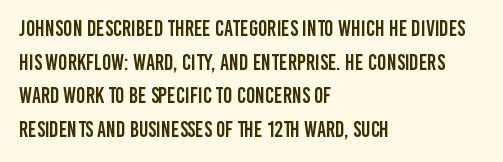
{"italic": "no", "underline": "no", "align": "left", "line_spacing": "normal", "line_spacing_ratio": 1.53, "letter_spacing": "normal", "letter_spacing_em": 0.0, "glyph_px": 22}
